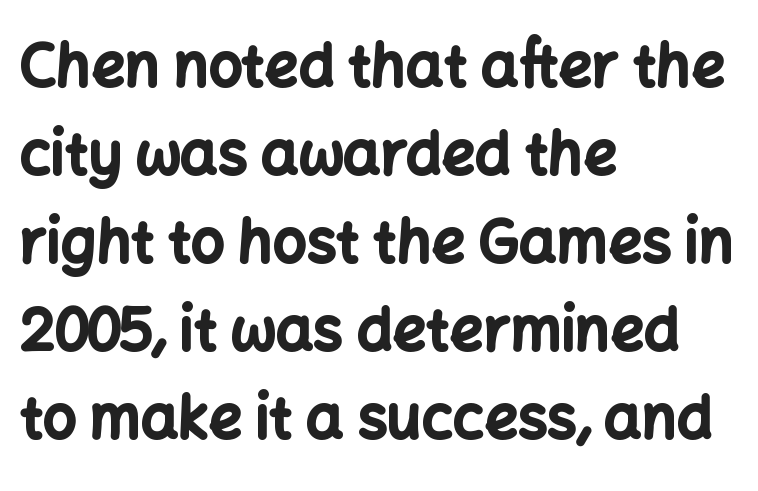
Q: Is the text bold? A: Yes.
Q: Is the text italic (slanted)? A: No, it is upright.
Q: Is the typeface a serif or a sans-serif typeface? A: Sans-serif.
Q: Is the text underlined? A: No.
Q: How is the paragraph aligned? A: Left-aligned.
Q: Is the spacing between letters normal or unusually wide? A: Normal.
Q: Is the spacing between lines tight, normal or loose? A: Normal.
Q: Width (condensed, normal, or wide)? A: Normal.
Q: Stroke contrast? A: Low.
Q: x-height? A: Medium.
Q: Monospaced? A: No.
